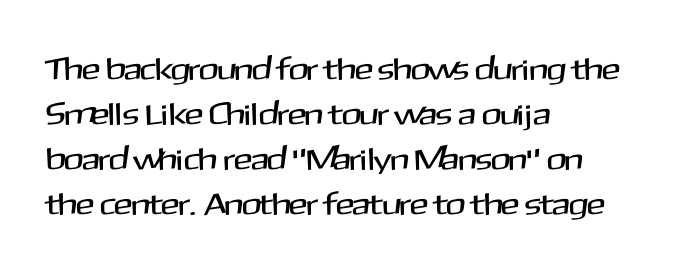
{"serif": "no", "italic": "no", "width": "normal", "stroke_contrast": "medium", "x_height": "medium", "monospaced": "no", "underline": "no", "align": "left", "line_spacing": "normal", "line_spacing_ratio": 1.45, "letter_spacing": "normal", "letter_spacing_em": 0.0, "glyph_px": 31}
